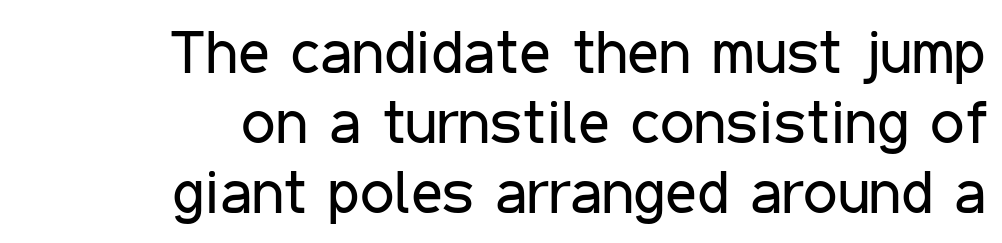
Q: Is the text bold? A: No.
Q: Is the text italic (slanted)? A: No, it is upright.
Q: Is the typeface a serif or a sans-serif typeface? A: Sans-serif.
Q: Is the text underlined? A: No.
Q: How is the paragraph aligned? A: Right-aligned.
Q: Is the spacing between letters normal or unusually wide? A: Normal.
Q: Is the spacing between lines tight, normal or loose? A: Tight.
Q: Width (condensed, normal, or wide)? A: Condensed.
Q: Stroke contrast? A: Low.
Q: x-height? A: Medium.
Q: Monospaced? A: No.
